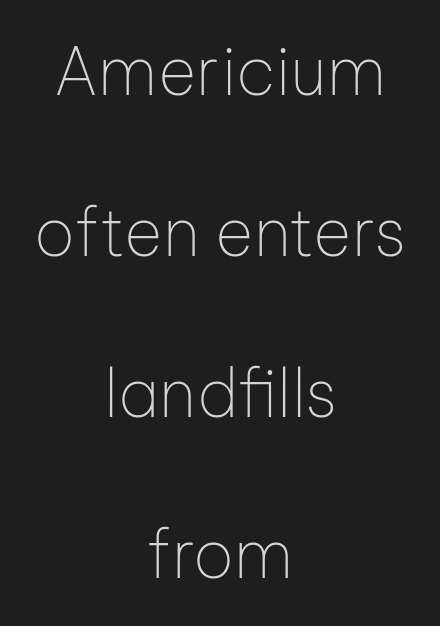
{"serif": "no", "italic": "no", "bold": "no", "weight": "thin", "width": "normal", "stroke_contrast": "low", "x_height": "medium", "monospaced": "no", "underline": "no", "align": "center", "line_spacing": "loose", "line_spacing_ratio": 2.44, "letter_spacing": "normal", "letter_spacing_em": 0.0, "glyph_px": 66}
